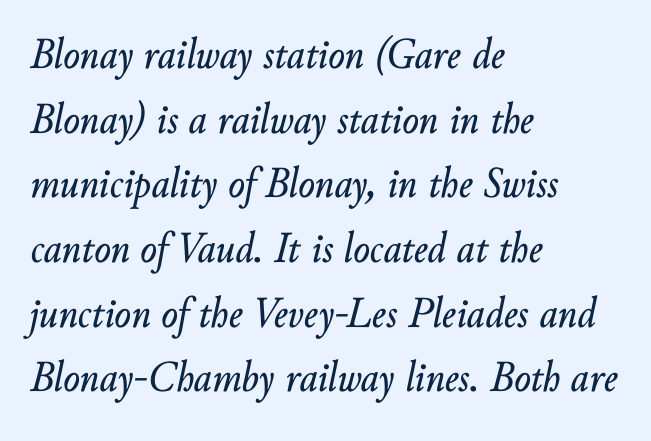
Short and long lines alike share a common starting point at left. Letters rest on an invisible, unmarked baseline. Normally led — the rows are evenly, conventionally spaced. Spacing verdict: proportional, widths tailored to each character. You could call the tracking neutral — neither tight nor loose. Is the type slanted? Yes — the strokes lean at a clear angle.
